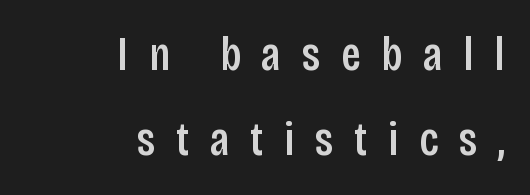
The image shows 47 px condensed sans-serif type, upright; set right-aligned, line spacing 1.81x, unusually wide letter spacing (+0.44 em), not underlined; low stroke contrast and a large x-height.
